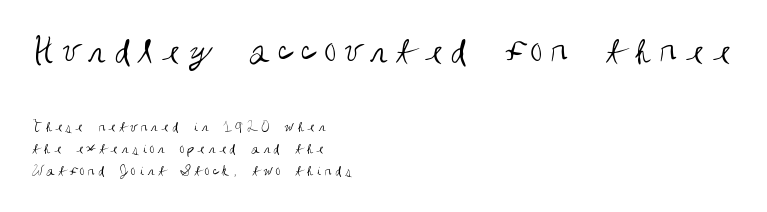
The image shows 40 px regular-weight, condensed sans-serif type; set left-aligned, normal line spacing (1.37x), unusually wide letter spacing (+0.2 em), not underlined; the first (top) block is 2.5x larger; medium stroke contrast and a large x-height.
